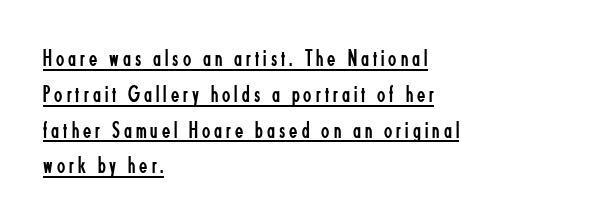
{"italic": "no", "bold": "no", "underline": "yes", "align": "left", "line_spacing": "normal", "line_spacing_ratio": 1.49, "glyph_px": 24}
